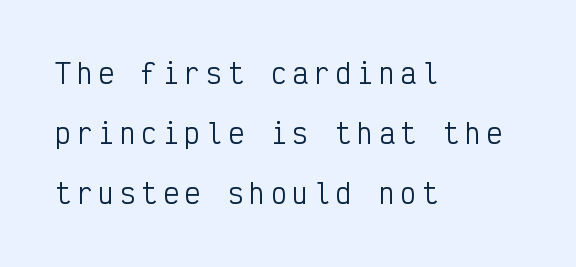
{"italic": "no", "bold": "no", "underline": "no", "align": "left", "line_spacing": "loose", "line_spacing_ratio": 2.31, "letter_spacing": "wide", "letter_spacing_em": 0.23, "glyph_px": 26}
